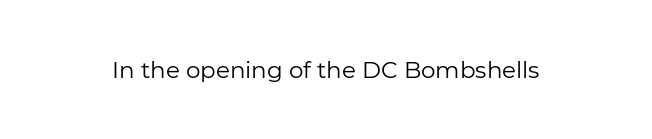
The image shows 23 px text type, upright; set normal letter spacing, not underlined.
